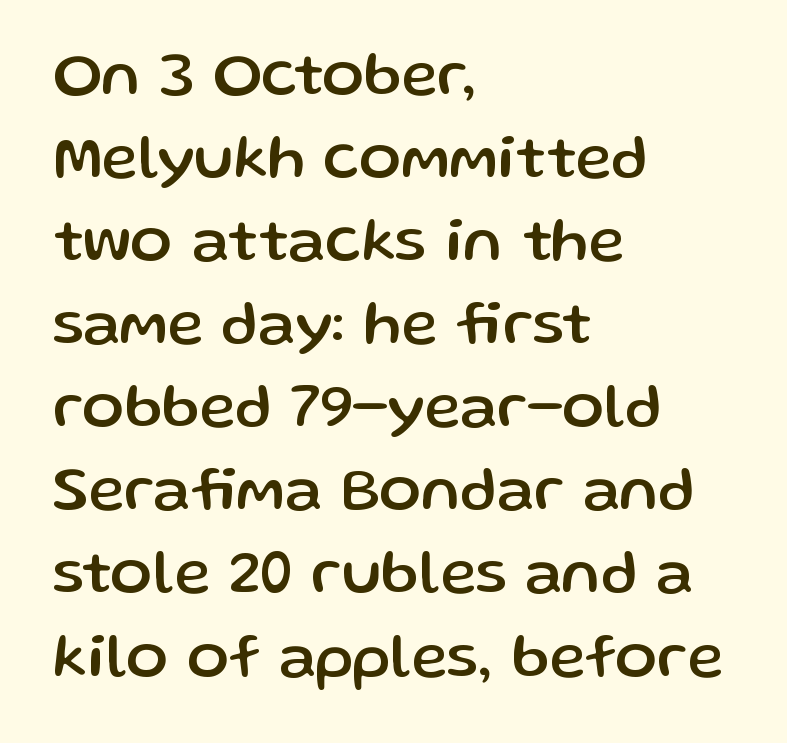
The image shows 62 px sans-serif type, upright; set left-aligned, normal line spacing (1.34x), normal letter spacing, not underlined; low stroke contrast and a medium x-height.
